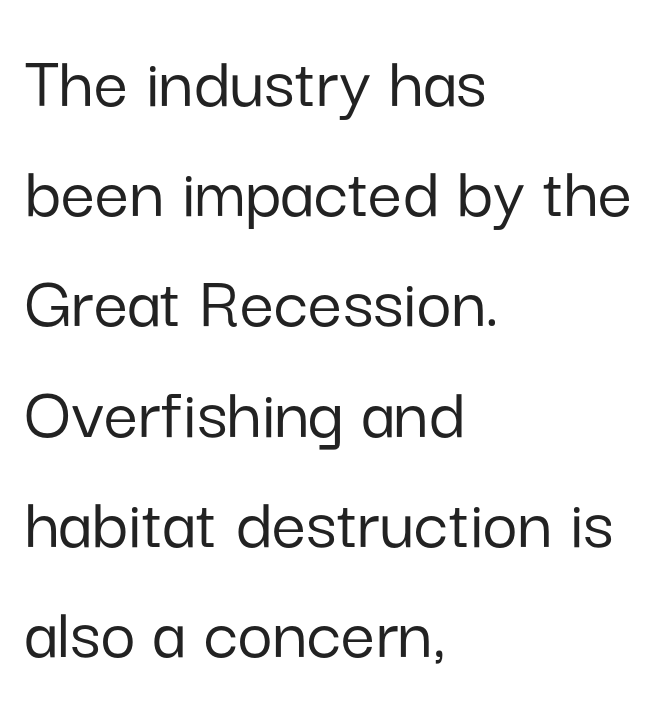
The image shows 76 px sans-serif type, upright; set left-aligned, normal line spacing (1.45x), normal letter spacing, not underlined; low stroke contrast and a medium x-height.
